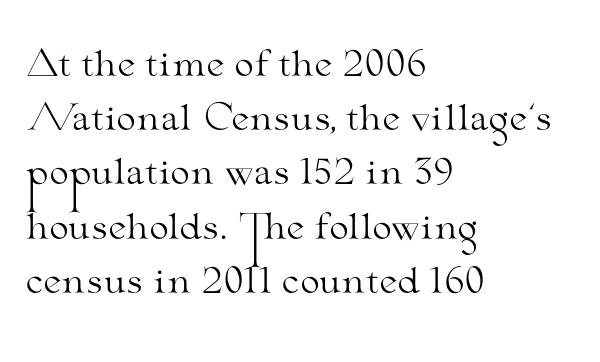
Q: Is the text bold? A: No.
Q: Is the text italic (slanted)? A: No, it is upright.
Q: Is the typeface a serif or a sans-serif typeface? A: Serif.
Q: Is the text underlined? A: No.
Q: How is the paragraph aligned? A: Left-aligned.
Q: Is the spacing between letters normal or unusually wide? A: Normal.
Q: Is the spacing between lines tight, normal or loose? A: Normal.
Q: Width (condensed, normal, or wide)? A: Wide.
Q: Stroke contrast? A: Medium.
Q: x-height? A: Small.
Q: Monospaced? A: No.
